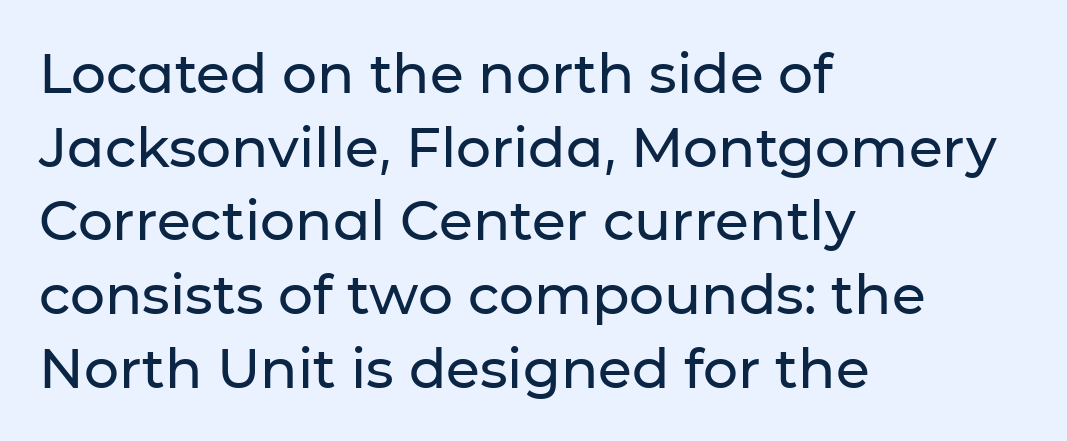
The image shows 55 px sans-serif type, upright; set left-aligned, normal line spacing (1.34x), normal letter spacing, not underlined; low stroke contrast and a medium x-height.
